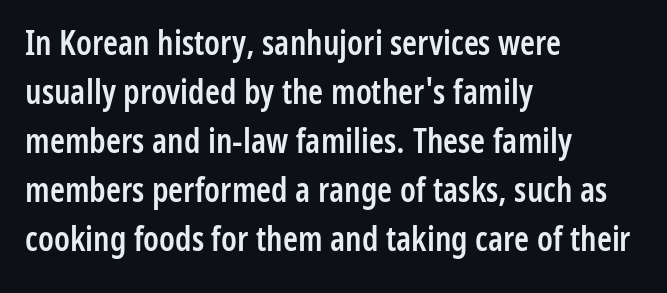
The face used here is rendered with its standard letterfit. The face used here is proportionally spaced, like ordinary book or web type. How heavy is the stroke? Medium-heavy — a semibold, shy of bold. The typeface chosen for these lines omits serifs. The rendering uses a moderate line-height, typical for paragraphs.
